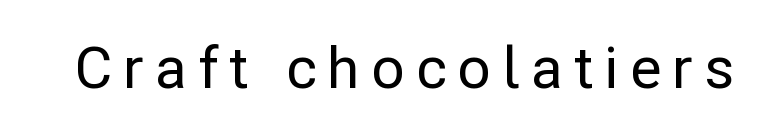
A roman cut, with each character standing at attention. The passage shown is typed in a proportional face where columns would drift. Each letter's strokes conclude bluntly, with no projecting serifs. The space beneath each line is pristine and unruled.
